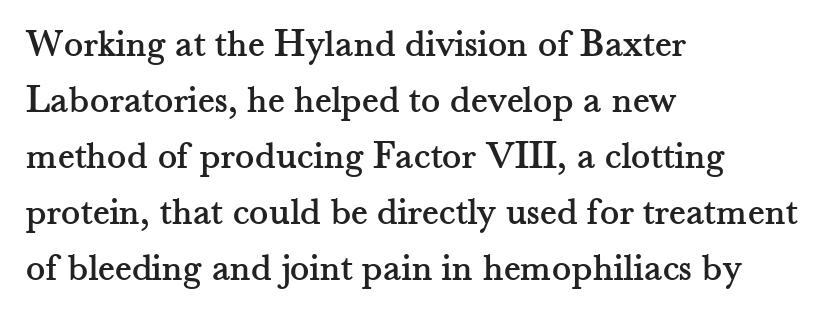
{"serif": "yes", "italic": "no", "width": "normal", "stroke_contrast": "medium", "x_height": "small", "monospaced": "no", "underline": "no", "align": "left", "line_spacing": "normal", "line_spacing_ratio": 1.4, "letter_spacing": "normal", "letter_spacing_em": 0.0, "glyph_px": 40}
